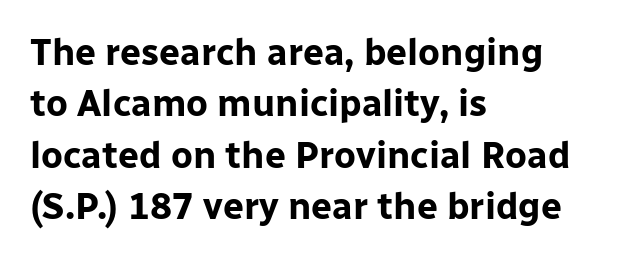
The image shows 37 px bold sans-serif type, upright; set left-aligned, normal line spacing (1.39x), normal letter spacing, not underlined; low stroke contrast and a medium x-height.
